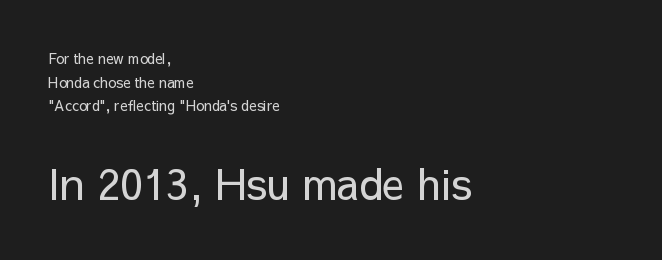
Q: Is the text bold? A: No.
Q: Is the text italic (slanted)? A: No, it is upright.
Q: Is the typeface a serif or a sans-serif typeface? A: Sans-serif.
Q: Is the text underlined? A: No.
Q: How is the paragraph aligned? A: Left-aligned.
Q: Is the spacing between letters normal or unusually wide? A: Normal.
Q: Is the spacing between lines tight, normal or loose? A: Normal.
Q: Which block of text is set in a larger size, the first (top) or the second (bottom)? A: The second (bottom) one.
Q: Width (condensed, normal, or wide)? A: Normal.
Q: Stroke contrast? A: Low.
Q: x-height? A: Medium.
Q: Monospaced? A: No.
